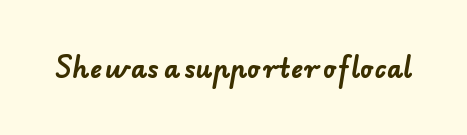
Q: Is the text bold? A: Yes.
Q: Is the text underlined? A: No.
Q: Is the spacing between letters normal or unusually wide? A: Normal.
